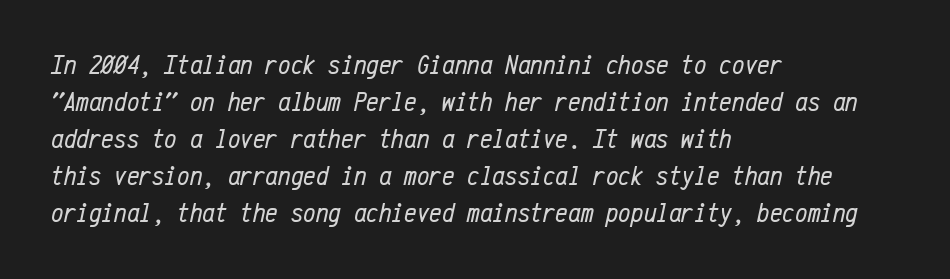
Q: Is the text bold? A: No.
Q: Is the text italic (slanted)? A: Yes, it leans right by about 12 degrees.
Q: Is the text underlined? A: No.
Q: How is the paragraph aligned? A: Left-aligned.
Q: Is the spacing between letters normal or unusually wide? A: Normal.
Q: Is the spacing between lines tight, normal or loose? A: Normal.
Q: Width (condensed, normal, or wide)? A: Condensed.
Q: Stroke contrast? A: Low.
Q: x-height? A: Medium.
Q: Monospaced? A: Yes.
